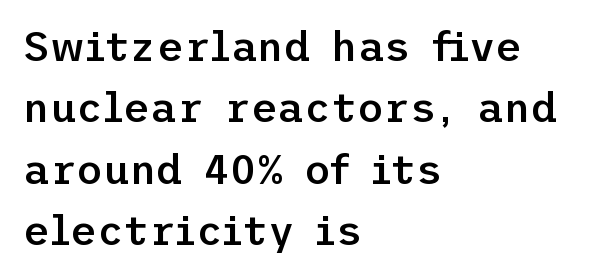
The image shows 41 px semibold sans-serif type, upright; set left-aligned, normal line spacing (1.5x), normal letter spacing, not underlined; low stroke contrast and a medium x-height.
